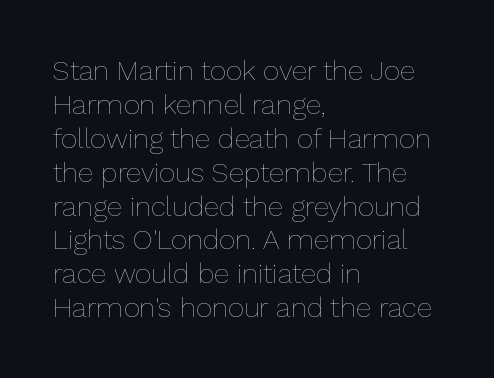
The image shows 28 px thin type, upright; set left-aligned, line spacing 1.21x, normal letter spacing, not underlined; low stroke contrast and a medium x-height.
